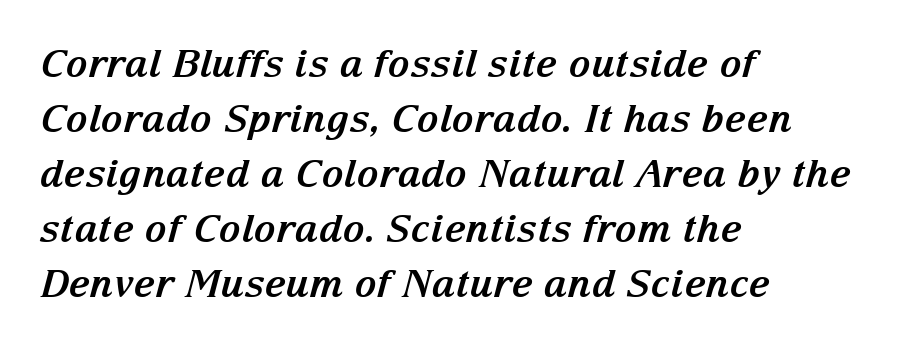
Q: Is the text bold? A: Yes.
Q: Is the text italic (slanted)? A: Yes, it leans right by about 15 degrees.
Q: Is the typeface a serif or a sans-serif typeface? A: Serif.
Q: Is the text underlined? A: No.
Q: How is the paragraph aligned? A: Left-aligned.
Q: Is the spacing between letters normal or unusually wide? A: Normal.
Q: Is the spacing between lines tight, normal or loose? A: Normal.
Q: Width (condensed, normal, or wide)? A: Normal.
Q: Stroke contrast? A: Medium.
Q: x-height? A: Medium.
Q: Monospaced? A: No.
